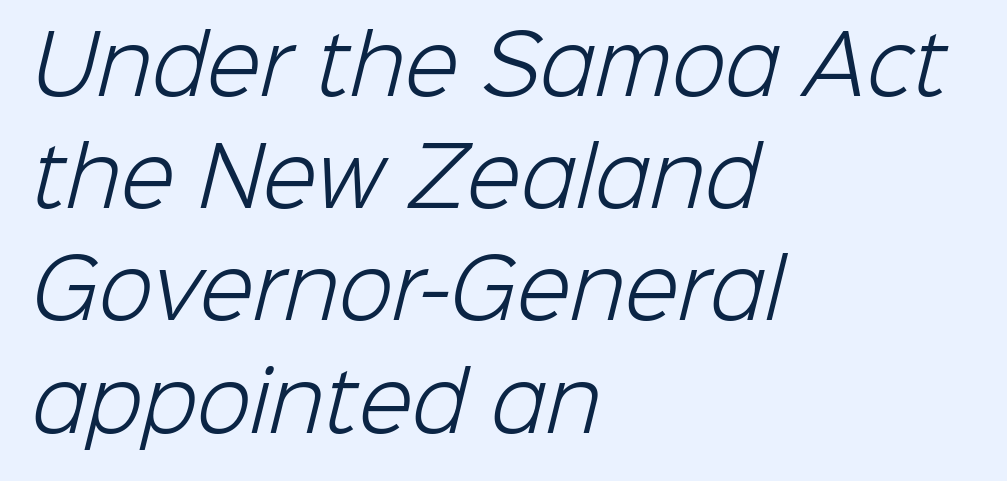
Q: Is the text bold? A: No.
Q: Is the typeface a serif or a sans-serif typeface? A: Sans-serif.
Q: Is the text underlined? A: No.
Q: How is the paragraph aligned? A: Left-aligned.
Q: Is the spacing between letters normal or unusually wide? A: Normal.
Q: Is the spacing between lines tight, normal or loose? A: Normal.
Q: Width (condensed, normal, or wide)? A: Normal.
Q: Stroke contrast? A: Low.
Q: x-height? A: Medium.
Q: Monospaced? A: No.
